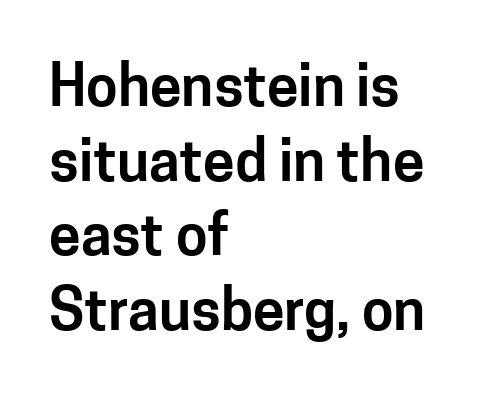
{"serif": "no", "italic": "no", "width": "normal", "stroke_contrast": "low", "x_height": "medium", "monospaced": "no", "underline": "no", "align": "left", "line_spacing": "normal", "line_spacing_ratio": 1.31, "letter_spacing": "normal", "letter_spacing_em": 0.0, "glyph_px": 57}
